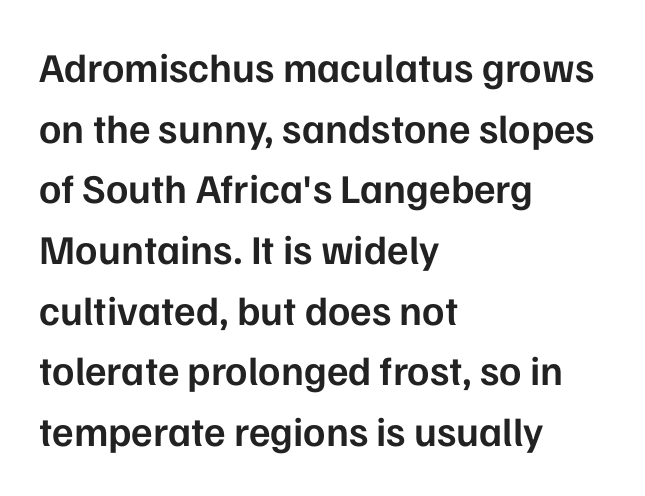
Q: Is the text bold? A: Semi-bold.
Q: Is the text italic (slanted)? A: No, it is upright.
Q: Is the typeface a serif or a sans-serif typeface? A: Sans-serif.
Q: Is the text underlined? A: No.
Q: How is the paragraph aligned? A: Left-aligned.
Q: Is the spacing between letters normal or unusually wide? A: Normal.
Q: Is the spacing between lines tight, normal or loose? A: Normal.
Q: Width (condensed, normal, or wide)? A: Normal.
Q: Stroke contrast? A: Low.
Q: x-height? A: Medium.
Q: Monospaced? A: No.
